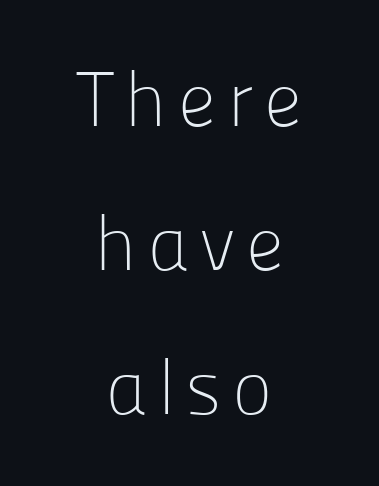
The rag falls on both sides of this text block equally. Lines of text with bare space underneath. Nothing heavy about these letters — not bold at all. Style check: upright. Does the type have serifs? No, each stem ends abruptly.
